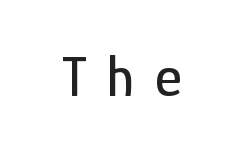
{"serif": "no", "italic": "no", "width": "condensed", "stroke_contrast": "low", "x_height": "medium", "monospaced": "no", "underline": "no", "letter_spacing": "wide", "letter_spacing_em": 0.35, "glyph_px": 58}
